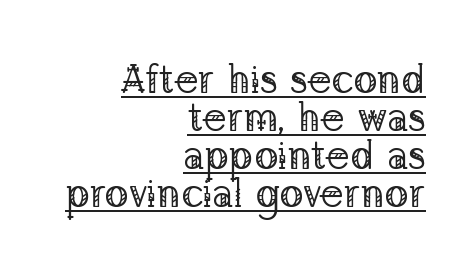
Between one letter and the next there's only the usual sliver of space. This sample trades vertical openness for compactness between lines. The specimen reads as upright at a glance. Think of a printed novel: that variable character pitch is what you see here. The typeface chosen for these lines features serifs. Weight: regular or lighter.
